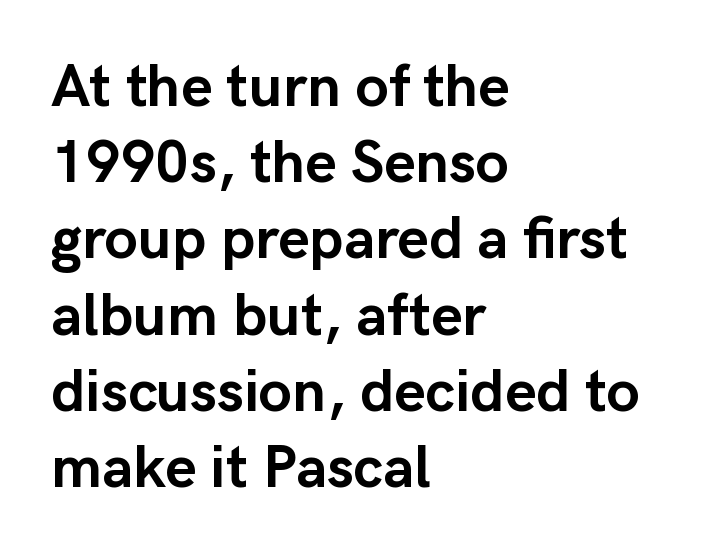
Q: Is the text bold? A: Yes.
Q: Is the text italic (slanted)? A: No, it is upright.
Q: Is the typeface a serif or a sans-serif typeface? A: Sans-serif.
Q: Is the text underlined? A: No.
Q: How is the paragraph aligned? A: Left-aligned.
Q: Is the spacing between letters normal or unusually wide? A: Normal.
Q: Is the spacing between lines tight, normal or loose? A: Normal.
Q: Width (condensed, normal, or wide)? A: Normal.
Q: Stroke contrast? A: Low.
Q: x-height? A: Medium.
Q: Monospaced? A: No.
